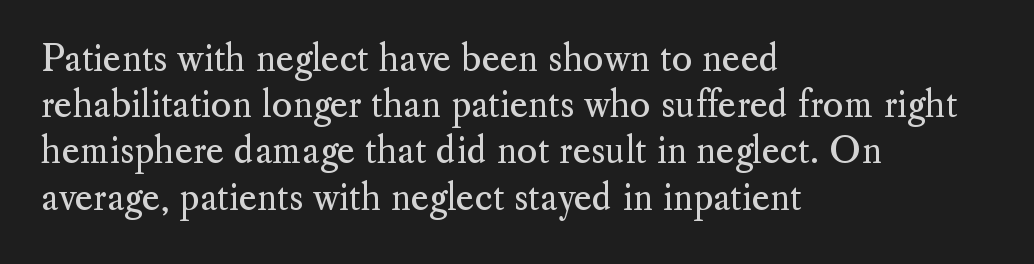
The designer went with a serif here, giving each stem small feet. No heavy texture on the line: the type isn't bold. The passage shown stacks its lines at a standard gap. Compared with typical body copy, the letter spacing here is the same. Designer's note — italics off, roman on.
